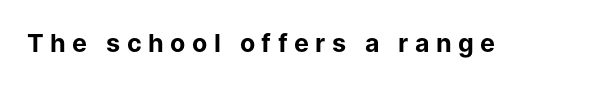
Does the weight exceed regular? Yes, all the way to bold. Has an underline been added? It has not. These lines were composed using upright roman letters. What stands out about the letter spacing? Its width — letters are far apart.
